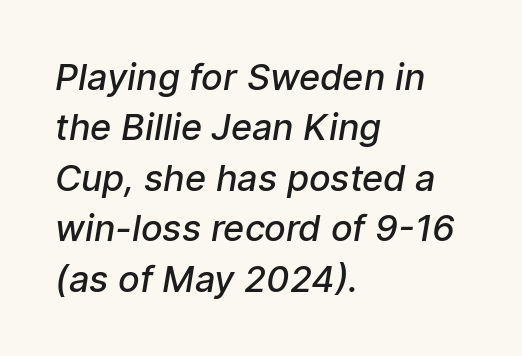
{"serif": "no", "bold": "semi", "weight": "semibold", "width": "normal", "stroke_contrast": "low", "x_height": "medium", "monospaced": "no", "underline": "no", "align": "left", "line_spacing": "normal", "line_spacing_ratio": 1.4, "letter_spacing": "normal", "letter_spacing_em": 0.0, "glyph_px": 36}
